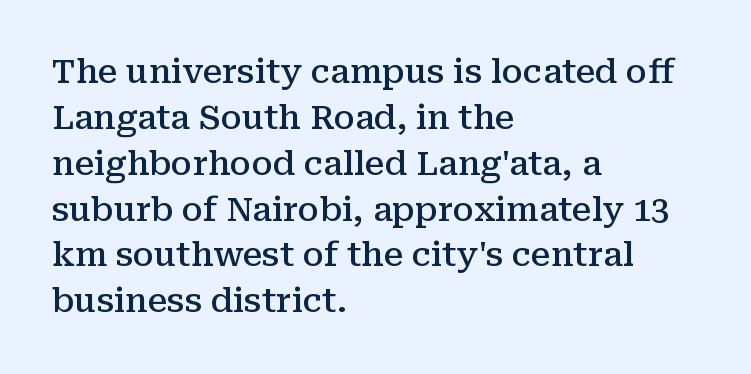
Q: Is the text bold? A: Semi-bold.
Q: Is the text italic (slanted)? A: No, it is upright.
Q: Is the typeface a serif or a sans-serif typeface? A: Serif.
Q: Is the text underlined? A: No.
Q: How is the paragraph aligned? A: Left-aligned.
Q: Is the spacing between letters normal or unusually wide? A: Normal.
Q: Is the spacing between lines tight, normal or loose? A: Normal.
Q: Width (condensed, normal, or wide)? A: Normal.
Q: Stroke contrast? A: Medium.
Q: x-height? A: Medium.
Q: Monospaced? A: No.
